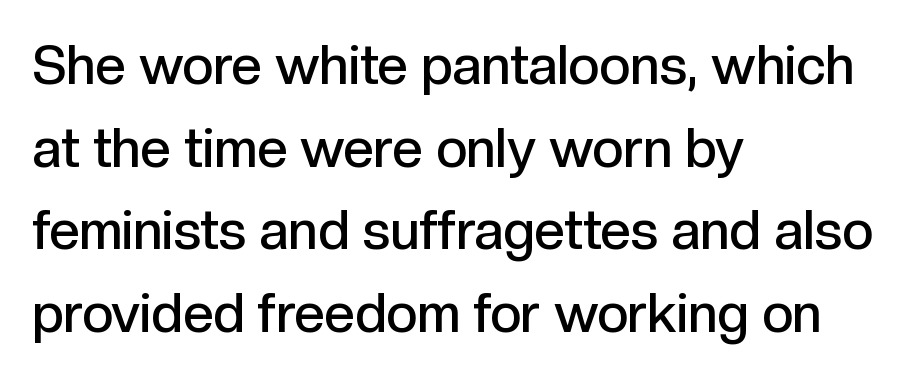
{"serif": "no", "italic": "no", "bold": "semi", "weight": "semibold", "width": "normal", "x_height": "medium", "monospaced": "no", "underline": "no", "align": "left", "line_spacing": "normal", "line_spacing_ratio": 1.53, "letter_spacing": "normal", "letter_spacing_em": 0.0, "glyph_px": 54}
